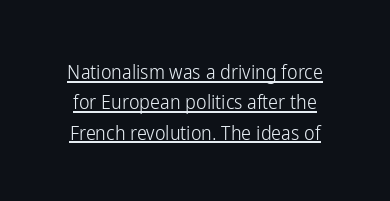
{"italic": "no", "bold": "no", "underline": "yes", "line_spacing": "normal", "line_spacing_ratio": 1.52, "letter_spacing": "normal", "letter_spacing_em": 0.0, "glyph_px": 20}
